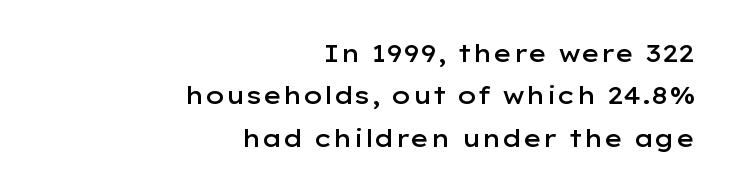
This is moderately heavy type, rendered in semibold. Has an underline been added? It has not. The line texture is even and compact thanks to regular tracking. Posture: straight, roman, zero tilt. This rendering uses right alignment, leaving the left contour irregular.
